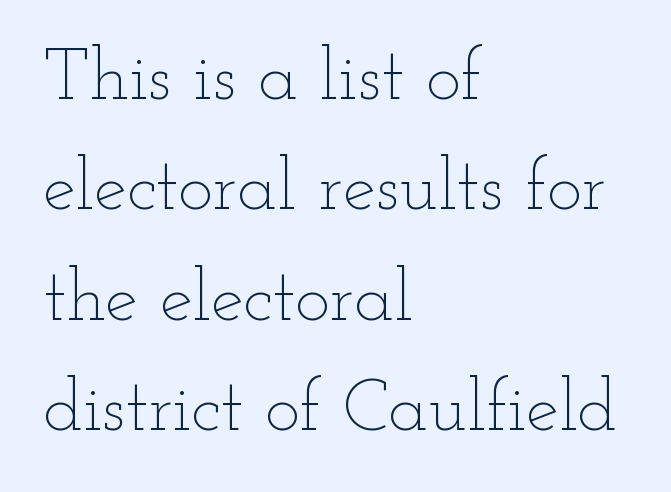
The image shows 74 px thin, wide type, upright; set left-aligned, normal line spacing (1.49x), normal letter spacing, not underlined; low stroke contrast and a small x-height.
